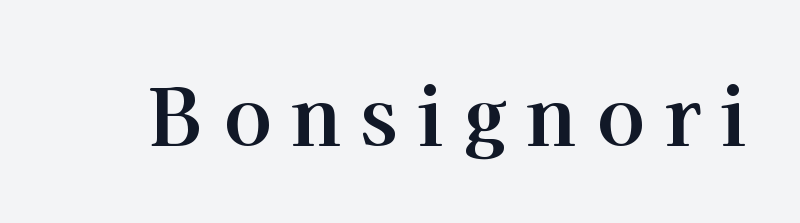
The image shows 80 px bold serif type, upright; set unusually wide letter spacing (+0.24 em), not underlined; high stroke contrast and a medium x-height.
